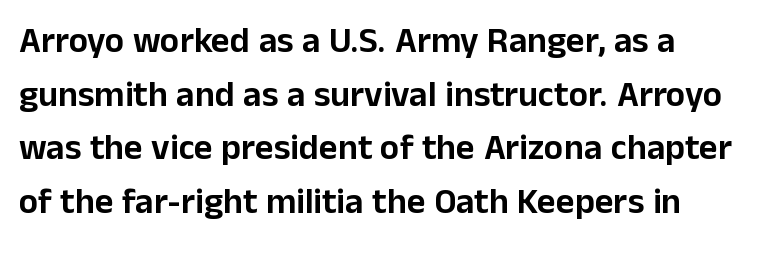
The glyphs are unaccompanied by any horizontal stroke below them. The typography opts for an upright posture over an oblique one. The ragged edge is on the right, which tells us the setting is flush left. The glyphs in this specimen are sans serif. The type is set solid horizontally, with unmodified tracking.
